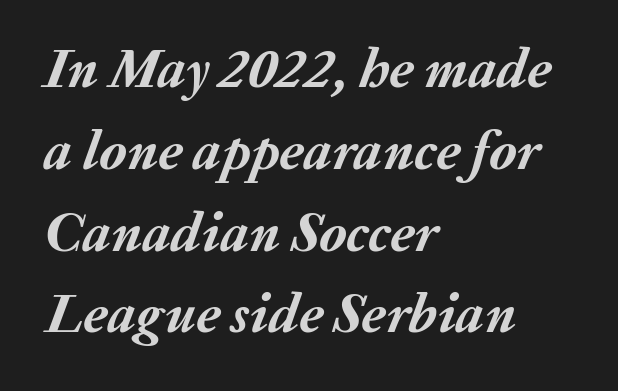
{"italic": "yes", "lean": "right", "slant_degrees": 20, "bold": "yes", "weight": "semibold", "width": "normal", "stroke_contrast": "medium", "x_height": "medium", "monospaced": "no", "underline": "no", "align": "left", "line_spacing": "normal", "line_spacing_ratio": 1.46, "letter_spacing": "normal", "letter_spacing_em": 0.0, "glyph_px": 56}
